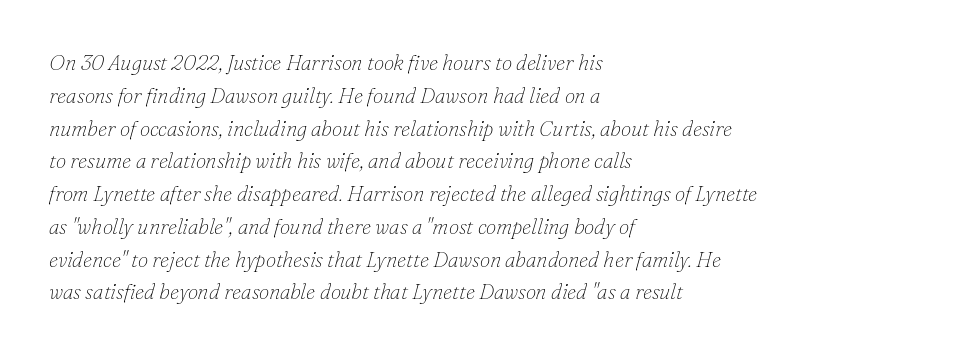
Q: Is the text bold? A: No.
Q: Is the text italic (slanted)? A: Yes, it leans right by about 16 degrees.
Q: Is the text underlined? A: No.
Q: How is the paragraph aligned? A: Left-aligned.
Q: Is the spacing between letters normal or unusually wide? A: Normal.
Q: Is the spacing between lines tight, normal or loose? A: Normal.
